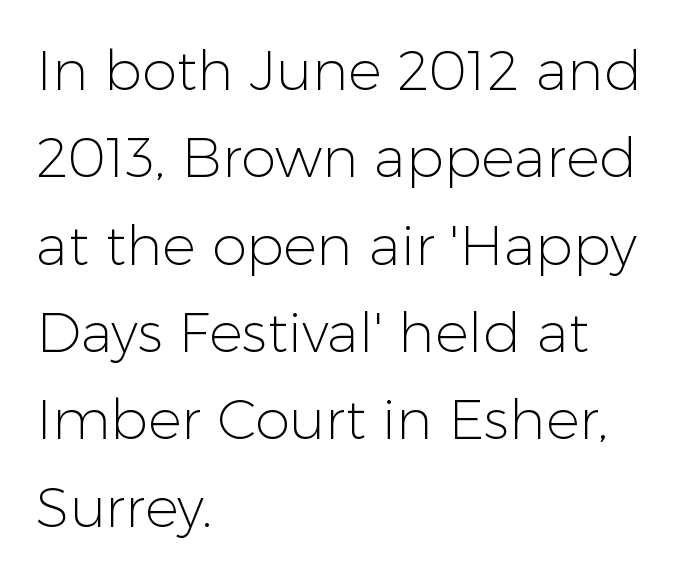
{"serif": "no", "italic": "no", "bold": "no", "weight": "light", "width": "normal", "stroke_contrast": "low", "x_height": "medium", "monospaced": "no", "underline": "no", "align": "left", "line_spacing": "normal", "line_spacing_ratio": 1.56, "letter_spacing": "normal", "letter_spacing_em": 0.0, "glyph_px": 56}
